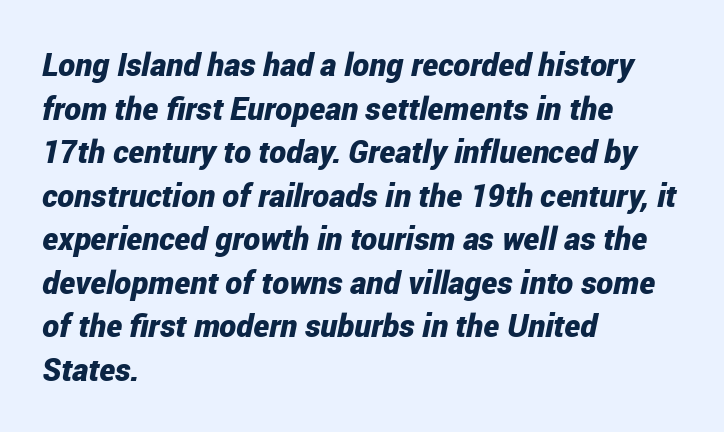
Q: Is the text bold? A: Yes.
Q: Is the text italic (slanted)? A: Yes, it leans right by about 12 degrees.
Q: Is the text underlined? A: No.
Q: How is the paragraph aligned? A: Left-aligned.
Q: Is the spacing between letters normal or unusually wide? A: Normal.
Q: Is the spacing between lines tight, normal or loose? A: Normal.
Q: Width (condensed, normal, or wide)? A: Condensed.
Q: Stroke contrast? A: Low.
Q: x-height? A: Medium.
Q: Monospaced? A: No.
